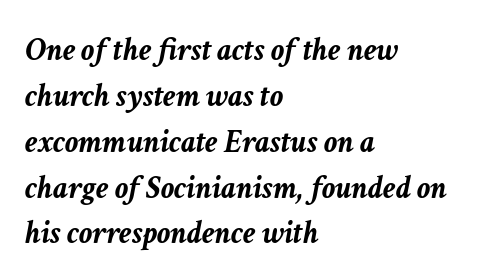
Q: Is the text bold? A: Yes.
Q: Is the text italic (slanted)? A: Yes, it leans right by about 11 degrees.
Q: Is the text underlined? A: No.
Q: How is the paragraph aligned? A: Left-aligned.
Q: Is the spacing between letters normal or unusually wide? A: Normal.
Q: Is the spacing between lines tight, normal or loose? A: Normal.
Q: Width (condensed, normal, or wide)? A: Normal.
Q: Stroke contrast? A: Low.
Q: x-height? A: Medium.
Q: Monospaced? A: No.
